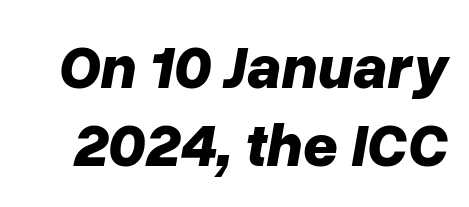
{"italic": "yes", "lean": "right", "slant_degrees": 10, "bold": "yes", "weight": "bold", "width": "normal", "stroke_contrast": "low", "x_height": "medium", "monospaced": "no", "underline": "no", "line_spacing": "normal", "line_spacing_ratio": 1.28, "letter_spacing": "normal", "letter_spacing_em": 0.0, "glyph_px": 61}
